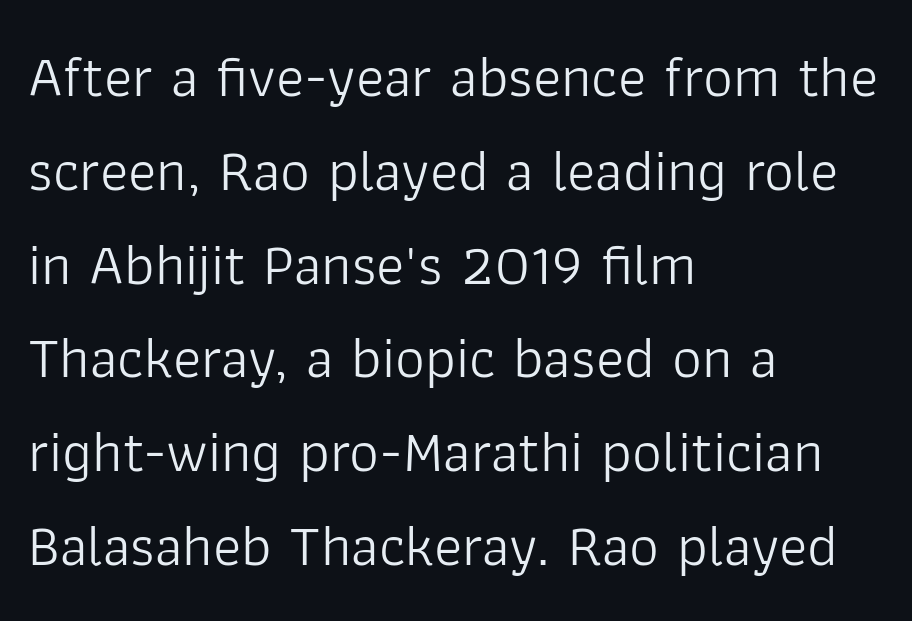
Nothing sits at the stroke ends, so this counts as sans-serif. Short note: letters normally spaced. Posture: vertical. No chunkiness to these letters — they're not bold. The compositor pushed each line to the left boundary.
